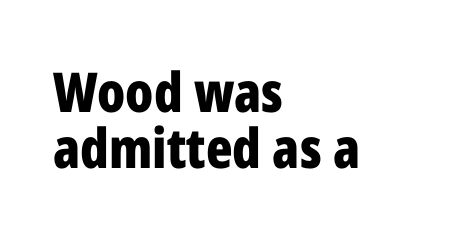
Q: Is the text bold? A: Yes.
Q: Is the text italic (slanted)? A: No, it is upright.
Q: Is the typeface a serif or a sans-serif typeface? A: Sans-serif.
Q: Is the text underlined? A: No.
Q: How is the paragraph aligned? A: Left-aligned.
Q: Is the spacing between letters normal or unusually wide? A: Normal.
Q: Is the spacing between lines tight, normal or loose? A: Tight.
Q: Width (condensed, normal, or wide)? A: Condensed.
Q: Stroke contrast? A: Low.
Q: x-height? A: Medium.
Q: Monospaced? A: No.
